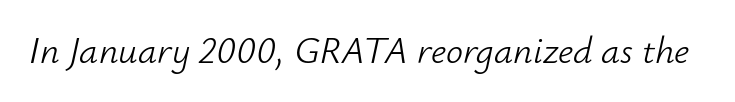
Q: Is the text bold? A: No.
Q: Is the text italic (slanted)? A: Yes, it leans right by about 12 degrees.
Q: Is the text underlined? A: No.
Q: Is the spacing between letters normal or unusually wide? A: Normal.
Q: Width (condensed, normal, or wide)? A: Normal.
Q: Stroke contrast? A: Low.
Q: x-height? A: Small.
Q: Monospaced? A: No.
